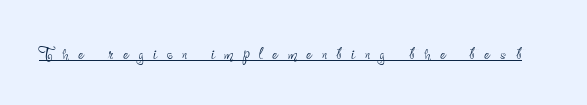
Q: Is the text bold? A: No.
Q: Is the text italic (slanted)? A: Yes.
Q: Is the text underlined? A: Yes.
Q: Is the spacing between letters normal or unusually wide? A: Unusually wide.
